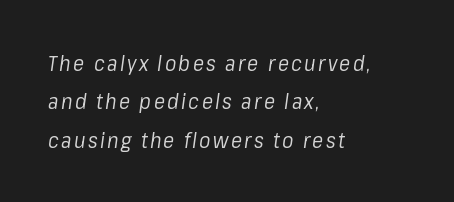
The setting favours the left margin, as ordinary paragraphs usually do. The passage shown is not underscored anywhere. Yep, that's italic — everything's leaning. The font is comparable to plain body text, perhaps lighter.
